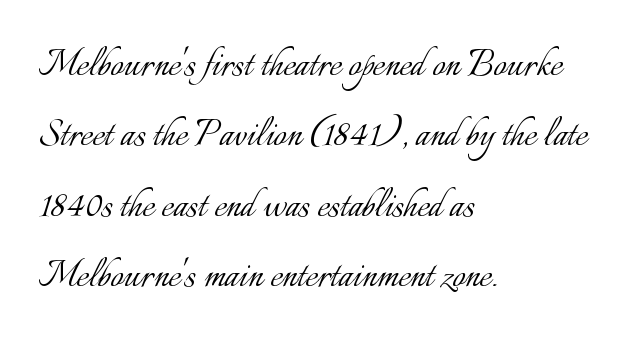
{"bold": "no", "weight": "light", "width": "normal", "stroke_contrast": "low", "x_height": "small", "monospaced": "no", "underline": "no", "align": "left", "line_spacing": "normal", "line_spacing_ratio": 1.53, "letter_spacing": "normal", "letter_spacing_em": 0.0, "glyph_px": 46}
